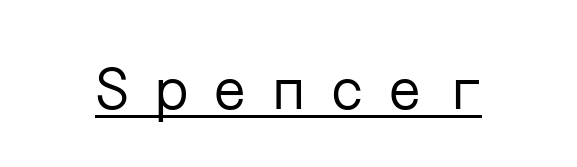
The image shows 58 px regular-weight sans-serif type, upright; set unusually wide letter spacing (+0.41 em), underlined; low stroke contrast and a medium x-height.
